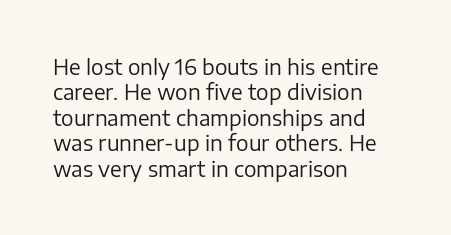
The image shows 21 px text type, upright; set left-aligned, line spacing 1.21x, normal letter spacing, not underlined.
